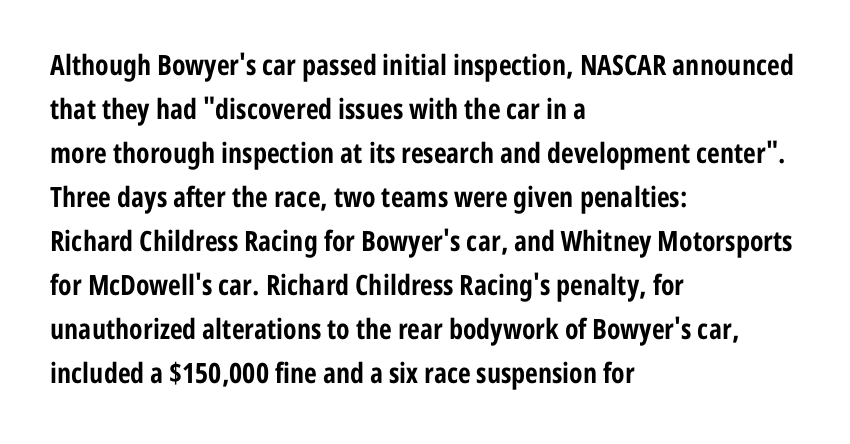
Note the varied advance widths — an 'i' is clearly narrower than an 'm'. A classic flush-left, rag-right setting is used for this passage. The typography opts for an upright posture over an oblique one. Bare-footed words on every line. The rows are spaced the way most documents space them.
